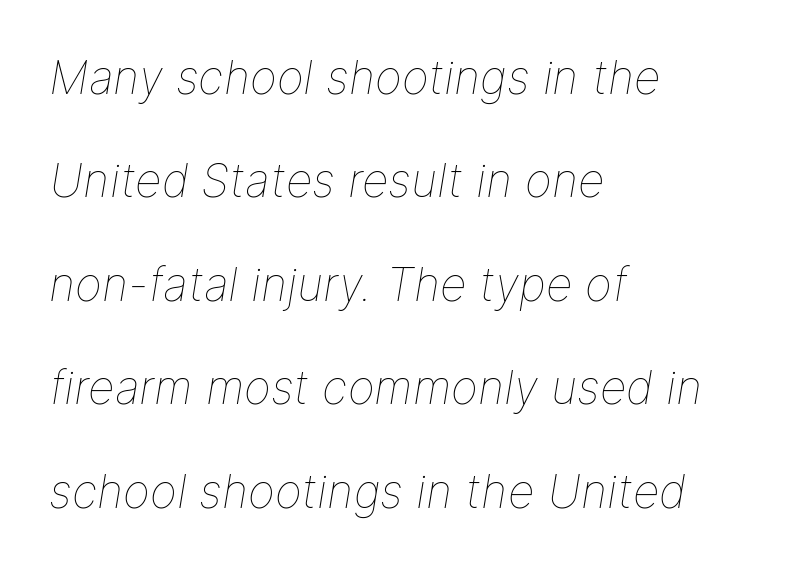
The setting favours the left margin, as ordinary paragraphs usually do. This rendering leaves character spacing at its baseline value. Nothing heavy about these letters — not bold at all. Slanted lettering throughout.
